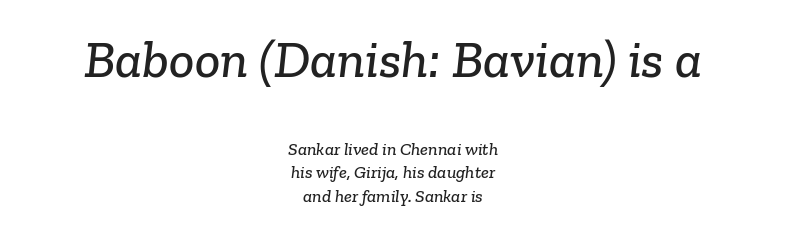
{"serif": "yes", "width": "normal", "stroke_contrast": "low", "x_height": "medium", "monospaced": "no", "underline": "no", "align": "center", "line_spacing": "normal", "line_spacing_ratio": 1.31, "letter_spacing": "normal", "letter_spacing_em": 0.0, "larger_block": "first", "size_ratio": 2.94, "glyph_px": 53}
